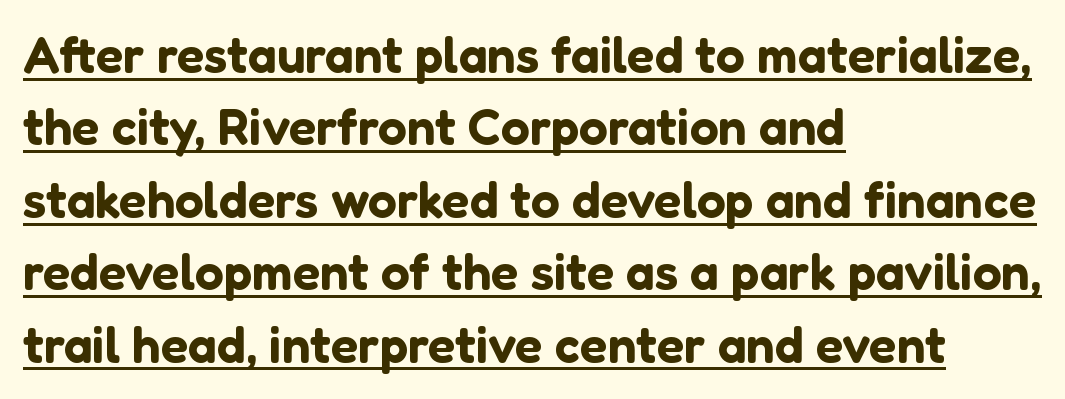
{"serif": "no", "italic": "no", "width": "normal", "stroke_contrast": "low", "x_height": "medium", "monospaced": "no", "underline": "yes", "align": "left", "line_spacing": "normal", "line_spacing_ratio": 1.42, "letter_spacing": "normal", "letter_spacing_em": 0.0, "glyph_px": 51}
